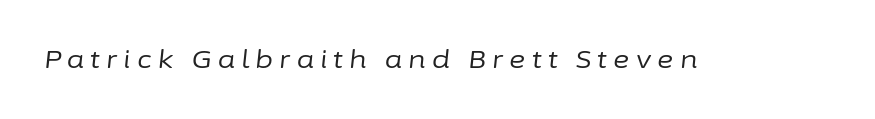
Q: Is the text bold? A: No.
Q: Is the text italic (slanted)? A: Yes, it leans right by about 6 degrees.
Q: Is the text underlined? A: No.
Q: Is the spacing between letters normal or unusually wide? A: Unusually wide.
